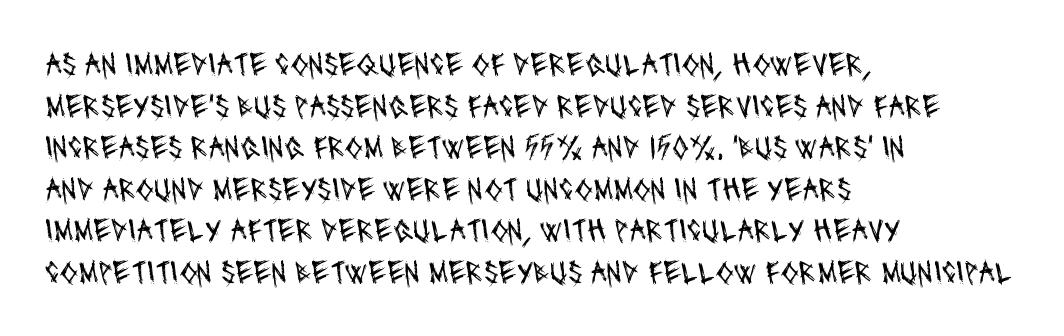
Q: Is the text bold? A: No.
Q: Is the typeface a serif or a sans-serif typeface? A: Sans-serif.
Q: Is the text underlined? A: No.
Q: How is the paragraph aligned? A: Left-aligned.
Q: Is the spacing between letters normal or unusually wide? A: Normal.
Q: Is the spacing between lines tight, normal or loose? A: Normal.
Q: Width (condensed, normal, or wide)? A: Condensed.
Q: Stroke contrast? A: Medium.
Q: x-height? A: Large.
Q: Monospaced? A: No.
